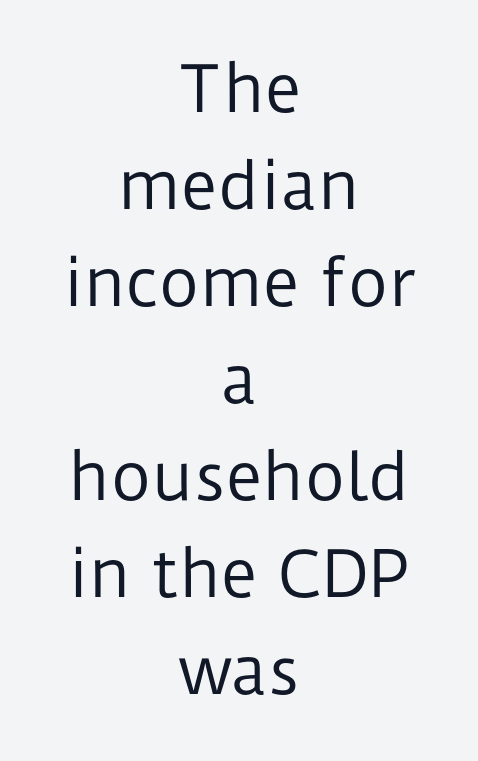
The specimen reads as upright at a glance. The passage is arranged like a title page — every line centered. The text was rendered using a sans face with plain stroke endings. The passage shown has conventional tracking throughout. Each row of text sits above clean, open space.
